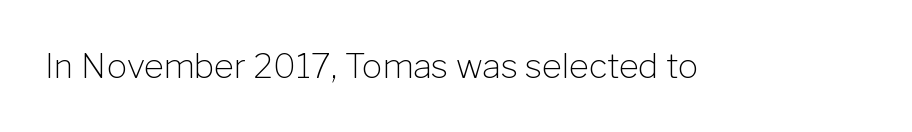
The image shows 34 px light sans-serif type, upright; set normal letter spacing, not underlined; low stroke contrast and a medium x-height.
